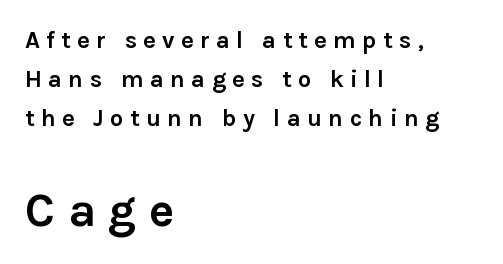
Nope, not italic — everything's standing straight. Here the second block reads like a headline and the first like body copy. Typesetter's note: full bold, strokes at maximum text heaviness. This is sans-serif lettering, the kind often seen on screens and signage. This rendering uses left alignment, leaving the right contour irregular. Clear beneath every line of the passage.
